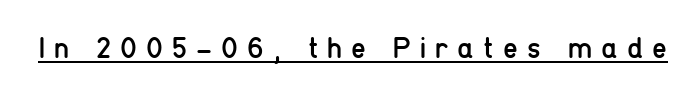
The image shows 30 px regular-weight, condensed sans-serif type, upright; set unusually wide letter spacing (+0.3 em), underlined; low stroke contrast and a medium x-height.
